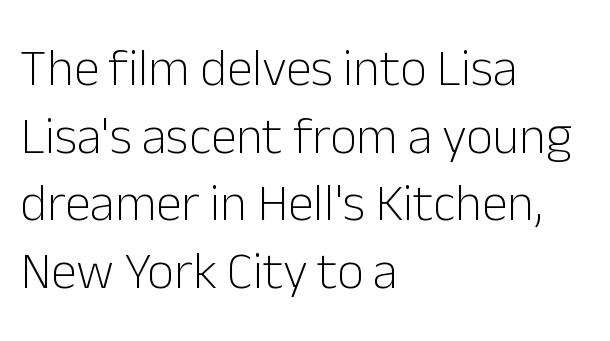
Q: Is the text bold? A: No.
Q: Is the text italic (slanted)? A: No, it is upright.
Q: Is the typeface a serif or a sans-serif typeface? A: Sans-serif.
Q: Is the text underlined? A: No.
Q: How is the paragraph aligned? A: Left-aligned.
Q: Is the spacing between letters normal or unusually wide? A: Normal.
Q: Is the spacing between lines tight, normal or loose? A: Normal.
Q: Width (condensed, normal, or wide)? A: Normal.
Q: Stroke contrast? A: Low.
Q: x-height? A: Medium.
Q: Monospaced? A: No.
